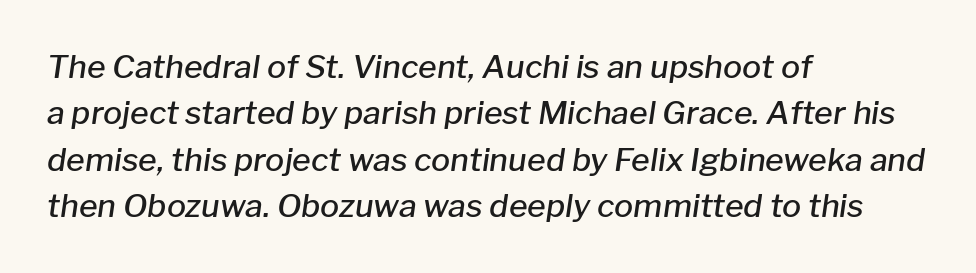
Rows of type keep a routine distance in the vertical direction. If you drew a line through each stem, it would be angled. The letters advance in unequal steps, a hallmark of proportional type. Anything drawn beneath the words? Only blank space. Compared with an ordinary text face, these strokes are moderately heavier — a semibold. The gaps between neighbouring characters are ordinary and unremarkable.
